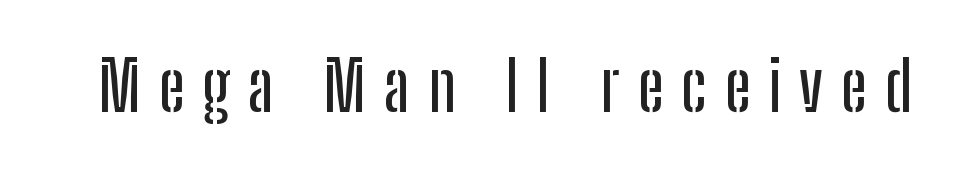
The image shows 69 px condensed sans-serif type, upright; set unusually wide letter spacing (+0.26 em), not underlined; low stroke contrast and a medium x-height.
